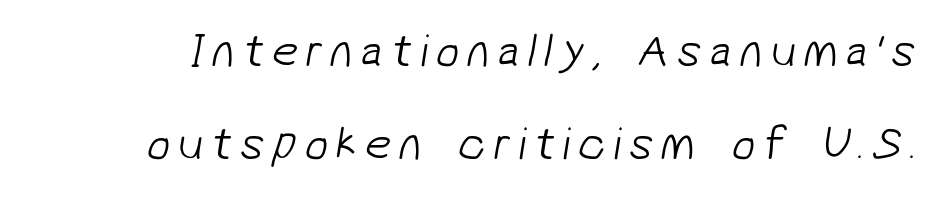
{"serif": "no", "bold": "no", "weight": "light", "width": "normal", "stroke_contrast": "low", "x_height": "medium", "monospaced": "no", "underline": "no", "line_spacing": "loose", "line_spacing_ratio": 1.98, "glyph_px": 47}
